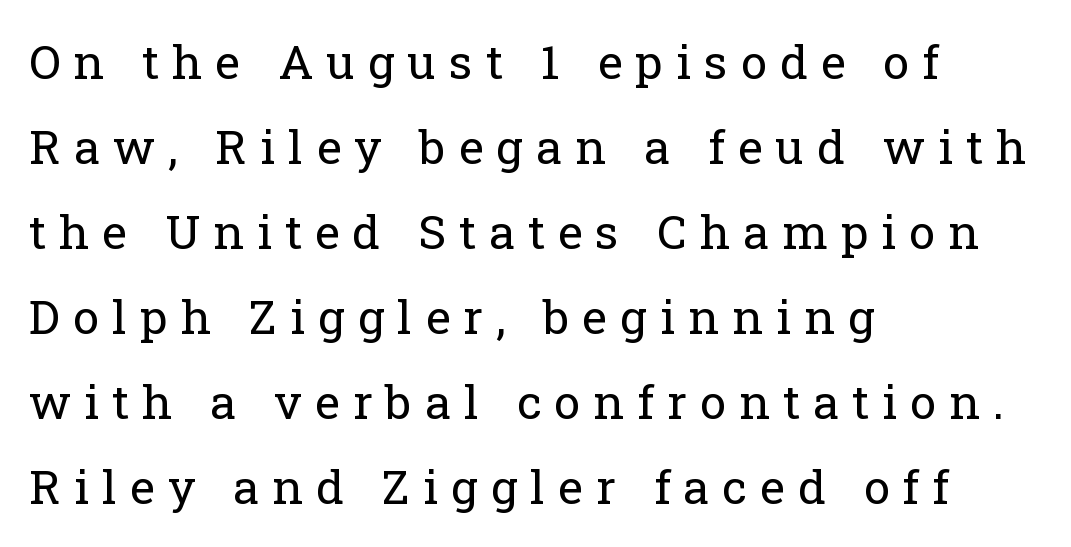
Q: Is the text bold? A: No.
Q: Is the text italic (slanted)? A: No, it is upright.
Q: Is the typeface a serif or a sans-serif typeface? A: Serif.
Q: Is the text underlined? A: No.
Q: How is the paragraph aligned? A: Left-aligned.
Q: Is the spacing between letters normal or unusually wide? A: Unusually wide.
Q: Width (condensed, normal, or wide)? A: Normal.
Q: Stroke contrast? A: Low.
Q: x-height? A: Medium.
Q: Monospaced? A: No.
